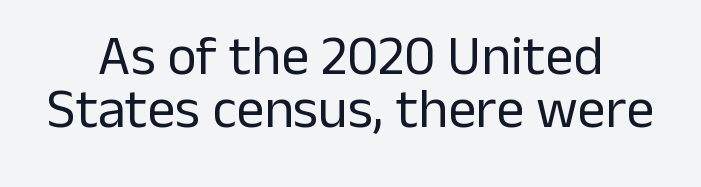
In terms of posture, this sample is upright. Are there feet on the stems? There aren't — it's a sans. Each letter keeps its own natural width here, so spacing adapts to shape. Stroke mass is kept to a normal reading level or below. The space beneath each line is pristine and unruled. Very little white space separates one row of letters from the next.
